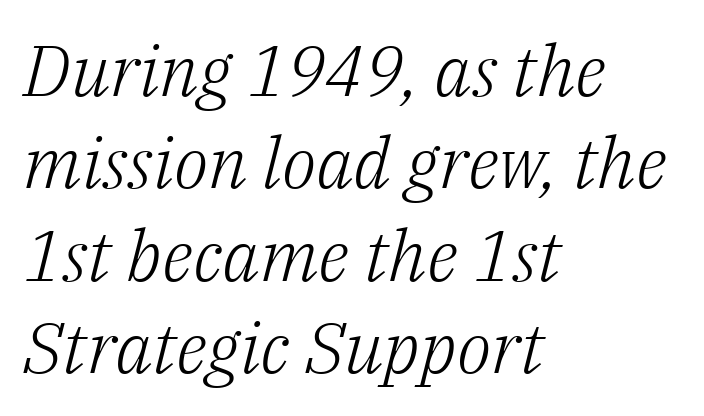
The image shows 71 px light serif type, italic (leaning right); set left-aligned, normal line spacing (1.3x), normal letter spacing, not underlined; low stroke contrast and a medium x-height.
